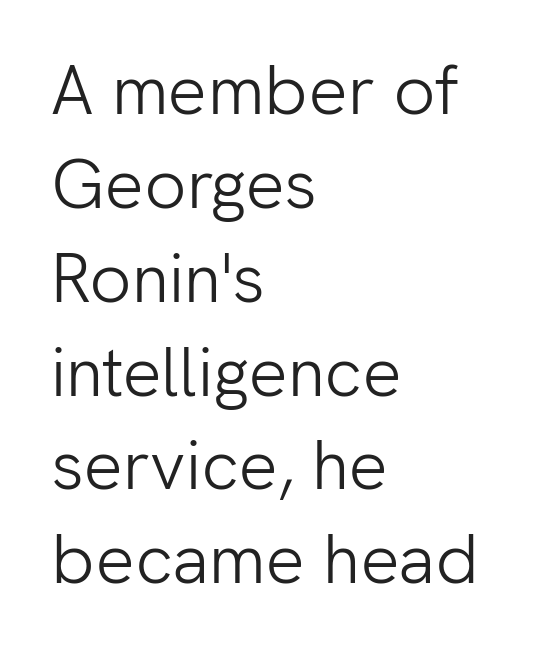
{"serif": "no", "italic": "no", "bold": "no", "weight": "light", "width": "normal", "stroke_contrast": "low", "x_height": "medium", "monospaced": "no", "underline": "no", "align": "left", "line_spacing": "normal", "line_spacing_ratio": 1.36, "letter_spacing": "normal", "letter_spacing_em": 0.0, "glyph_px": 69}
